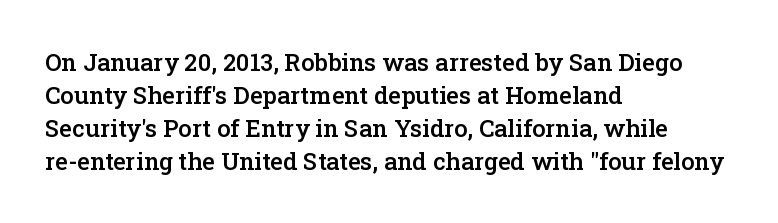
The image shows 24 px text type, upright; set left-aligned, normal line spacing (1.38x), normal letter spacing, not underlined.
